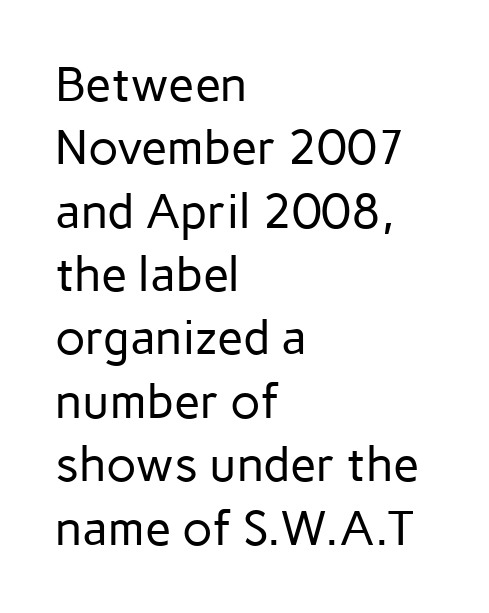
Each word holds together tightly as a unit, with standard inter-letter gaps. How would I describe the line gaps? Plain and ordinary. Typeset ragged right — the left edge is the straight one. The font's upright variant was chosen for this text.
